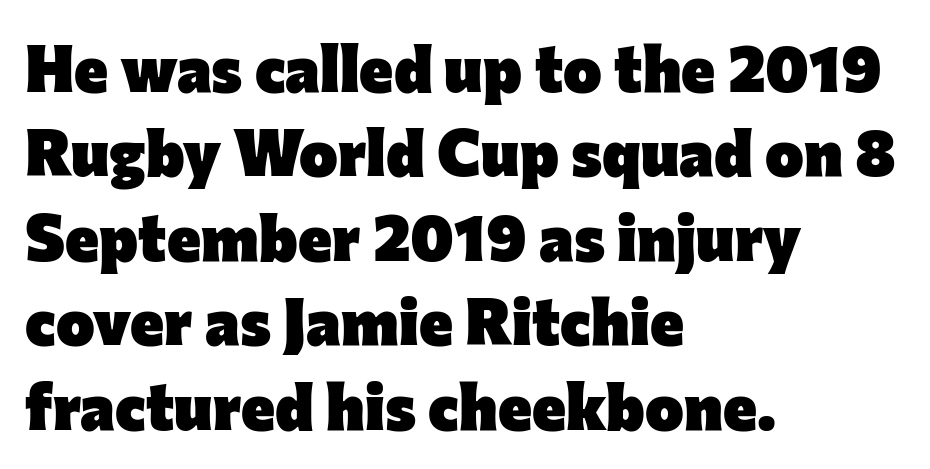
{"serif": "no", "italic": "no", "bold": "yes", "weight": "heavy", "width": "normal", "stroke_contrast": "low", "x_height": "medium", "monospaced": "no", "underline": "no", "align": "left", "line_spacing": "normal", "line_spacing_ratio": 1.3, "letter_spacing": "normal", "letter_spacing_em": 0.0, "glyph_px": 65}
